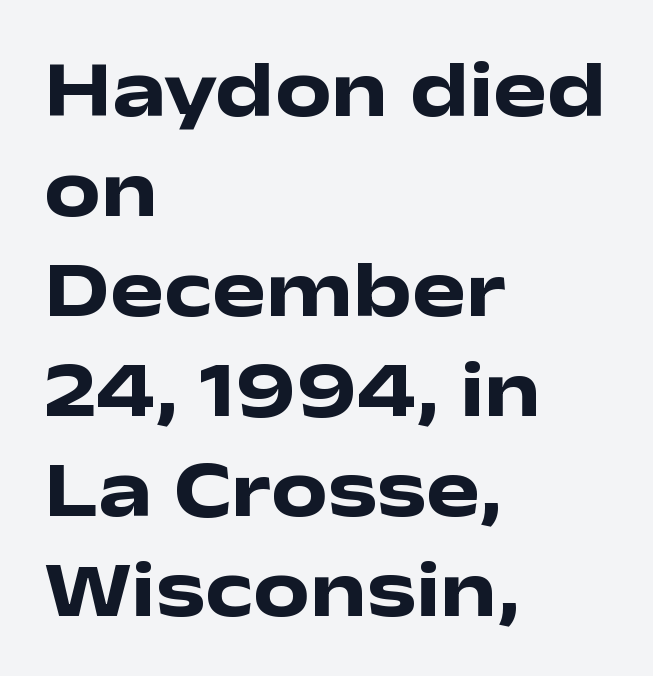
The designer went with a sans here, leaving each stem footless. Letters rest on an invisible, unmarked baseline. The passage shown is emphatically bold. Is this a fixed-width face? No — the glyphs have proportional, varying widths.
